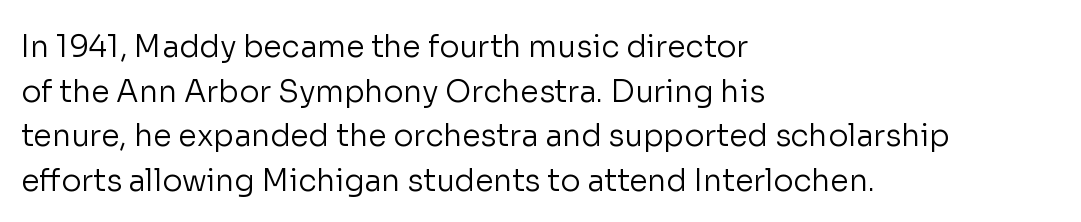
Look at the bottom of the vertical strokes: they stop flat, with no serifs. Tracking here is standard; glyphs follow each other at the usual distance. What's the leading like? Ordinary, nothing unusual. Weight class: somewhere from thin through regular.
